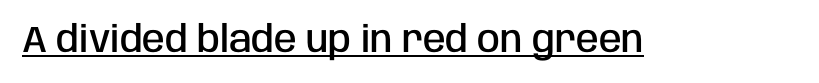
The image shows 37 px semibold, condensed sans-serif type, upright; set normal letter spacing, underlined; low stroke contrast and a large x-height.
